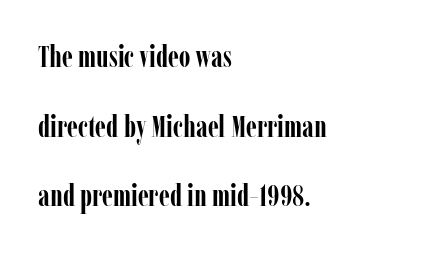
The image shows 30 px semibold, condensed serif type, upright; set left-aligned, loose line spacing (2.32x), normal letter spacing, not underlined; low stroke contrast and a medium x-height.
